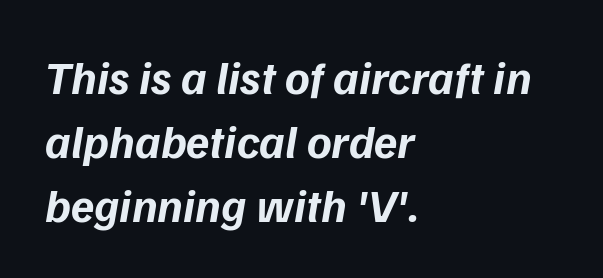
{"serif": "no", "bold": "yes", "weight": "bold", "width": "normal", "stroke_contrast": "low", "x_height": "medium", "monospaced": "no", "underline": "no", "align": "left", "line_spacing": "normal", "line_spacing_ratio": 1.36, "letter_spacing": "normal", "letter_spacing_em": 0.0, "glyph_px": 47}
